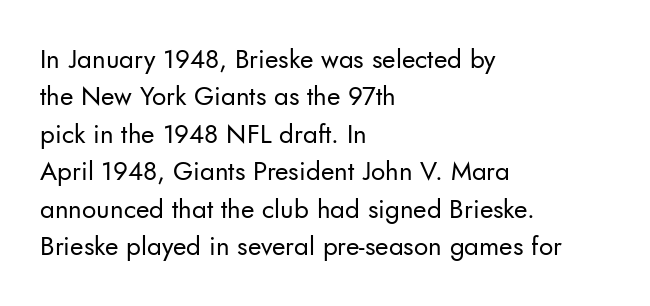
Q: Is the text bold? A: No.
Q: Is the text italic (slanted)? A: No, it is upright.
Q: Is the text underlined? A: No.
Q: How is the paragraph aligned? A: Left-aligned.
Q: Is the spacing between letters normal or unusually wide? A: Normal.
Q: Is the spacing between lines tight, normal or loose? A: Normal.
